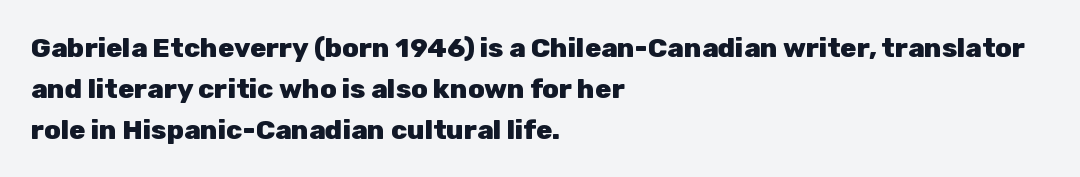
The image shows 27 px bold type, upright; set left-aligned, normal line spacing (1.51x), normal letter spacing, not underlined.
